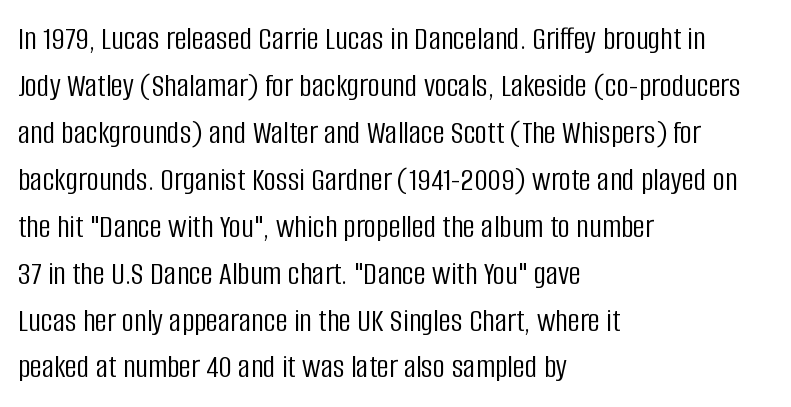
The image shows 34 px light, condensed sans-serif type, upright; set left-aligned, normal line spacing (1.38x), normal letter spacing, not underlined; low stroke contrast and a large x-height.
